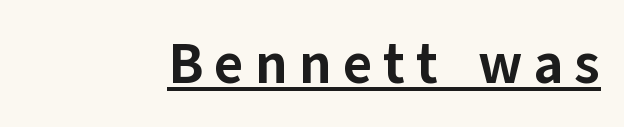
{"serif": "no", "italic": "no", "bold": "yes", "weight": "bold", "width": "normal", "stroke_contrast": "low", "x_height": "medium", "monospaced": "no", "underline": "yes", "glyph_px": 57}
